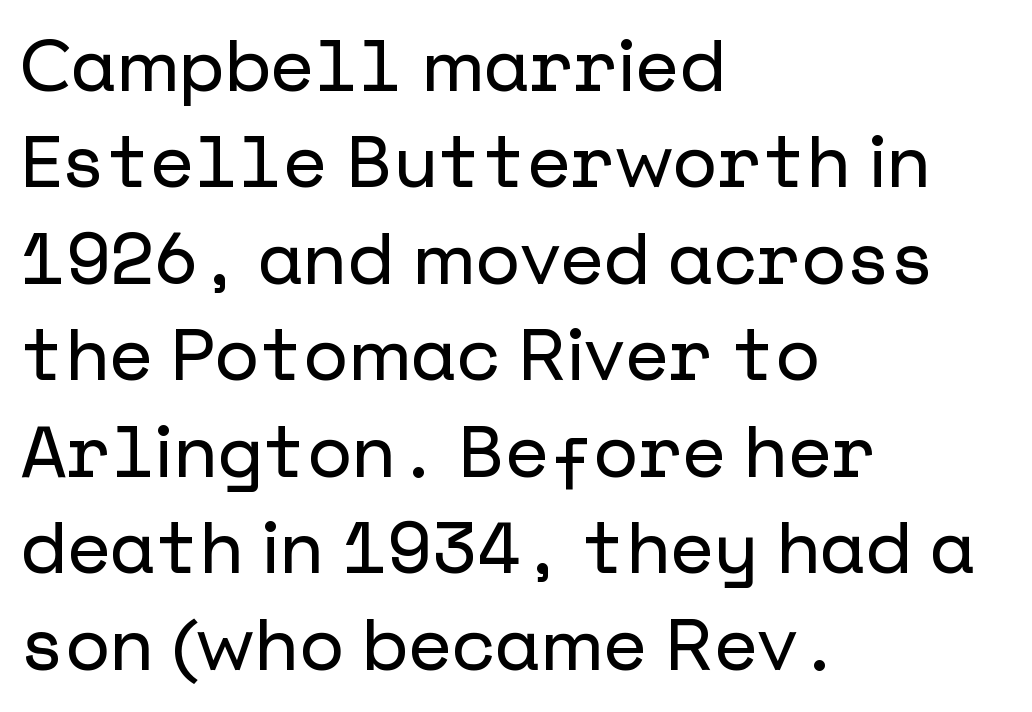
{"serif": "no", "italic": "no", "width": "normal", "stroke_contrast": "low", "x_height": "medium", "underline": "no", "align": "left", "line_spacing": "normal", "line_spacing_ratio": 1.34, "letter_spacing": "normal", "letter_spacing_em": 0.0, "glyph_px": 72}
